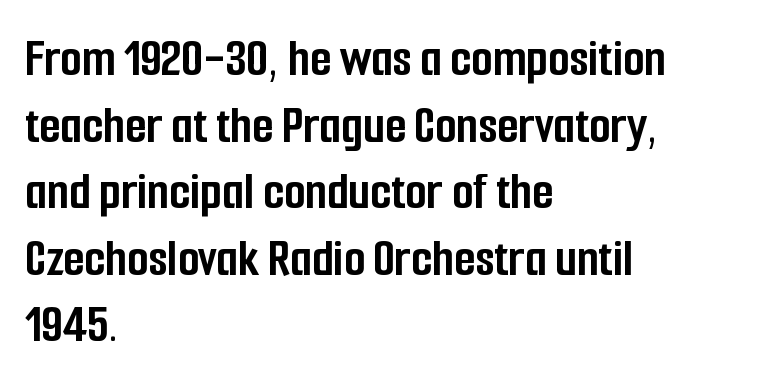
Unlike a traditional serif, this face leaves its strokes unadorned. Caption: bold face, heavy strokes. The area under the type is left untouched. Is this a fixed-width face? No — the glyphs have proportional, varying widths. This sample uses plain, unmodified letter spacing.
